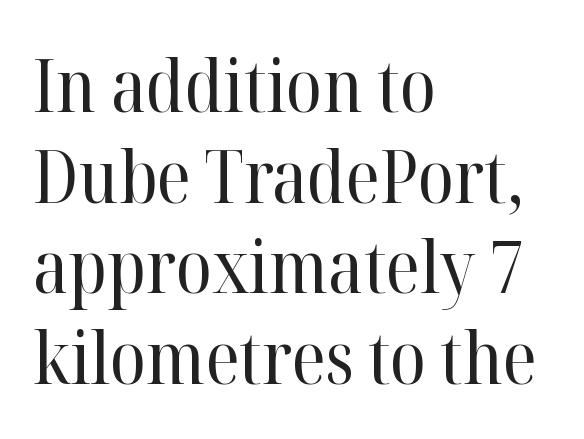
The paragraph shown leans on its left margin. These lines were composed using upright roman letters. Is this a fixed-width face? No — the glyphs have proportional, varying widths. This reads as an unemphasized weight, regular at the heaviest.
